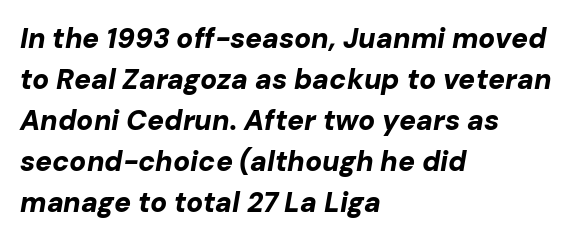
Q: Is the text bold? A: Yes.
Q: Is the text italic (slanted)? A: Yes, it leans right by about 10 degrees.
Q: Is the text underlined? A: No.
Q: How is the paragraph aligned? A: Left-aligned.
Q: Is the spacing between letters normal or unusually wide? A: Normal.
Q: Is the spacing between lines tight, normal or loose? A: Normal.
Q: Width (condensed, normal, or wide)? A: Normal.
Q: Stroke contrast? A: Low.
Q: x-height? A: Medium.
Q: Monospaced? A: No.
